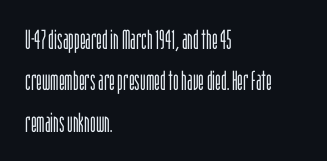
The image shows 27 px text type, upright; set left-aligned, normal line spacing (1.53x), normal letter spacing, not underlined.
